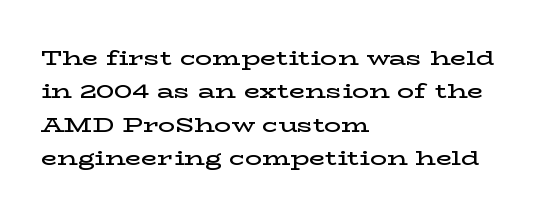
{"italic": "no", "bold": "semi", "underline": "no", "align": "left", "line_spacing": "normal", "line_spacing_ratio": 1.59, "letter_spacing": "normal", "letter_spacing_em": 0.0, "glyph_px": 21}
